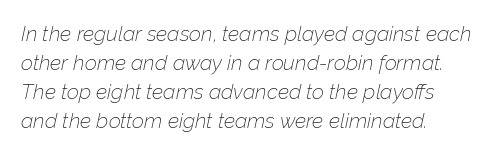
The space between consecutive lines is moderate. The space directly below the letters is spotless. The lettering tilts uniformly, giving the passage an italic look. Spacing between characters is what you'd get straight out of the box.
